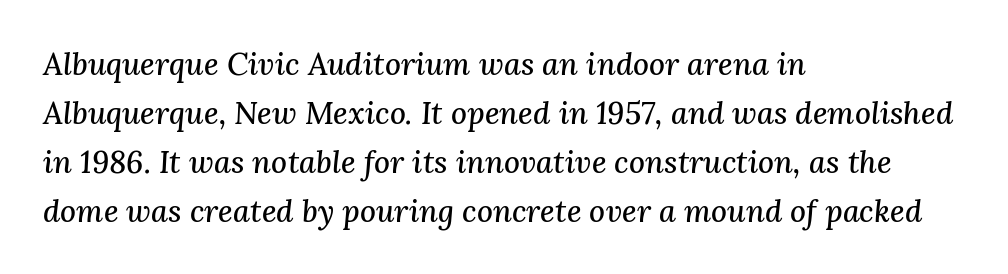
Just letters on the line, the space beneath them empty. This sample has the flowing, uneven cadence of proportional lettering. The compositor pushed each line to the left boundary. Notice how the stems are inclined rather than vertical — that's the hallmark of italics. Look at the tracking — it's just the regular setting, nothing added. The space between consecutive lines is moderate.
